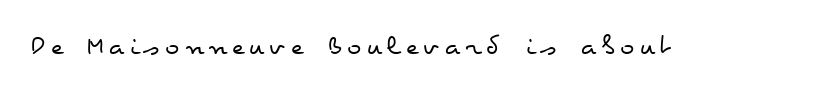
{"italic": "no", "bold": "no", "weight": "regular", "width": "wide", "stroke_contrast": "low", "x_height": "small", "monospaced": "no", "underline": "no", "glyph_px": 30}
